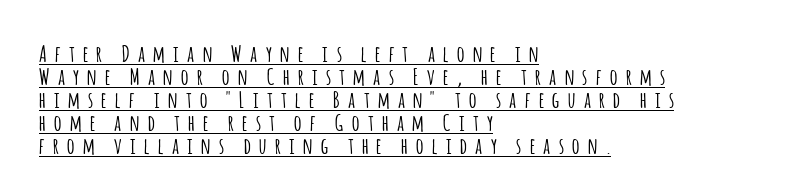
{"italic": "no", "underline": "yes", "align": "left", "line_spacing": "tight", "line_spacing_ratio": 1.0, "letter_spacing": "wide", "letter_spacing_em": 0.37, "glyph_px": 23}
